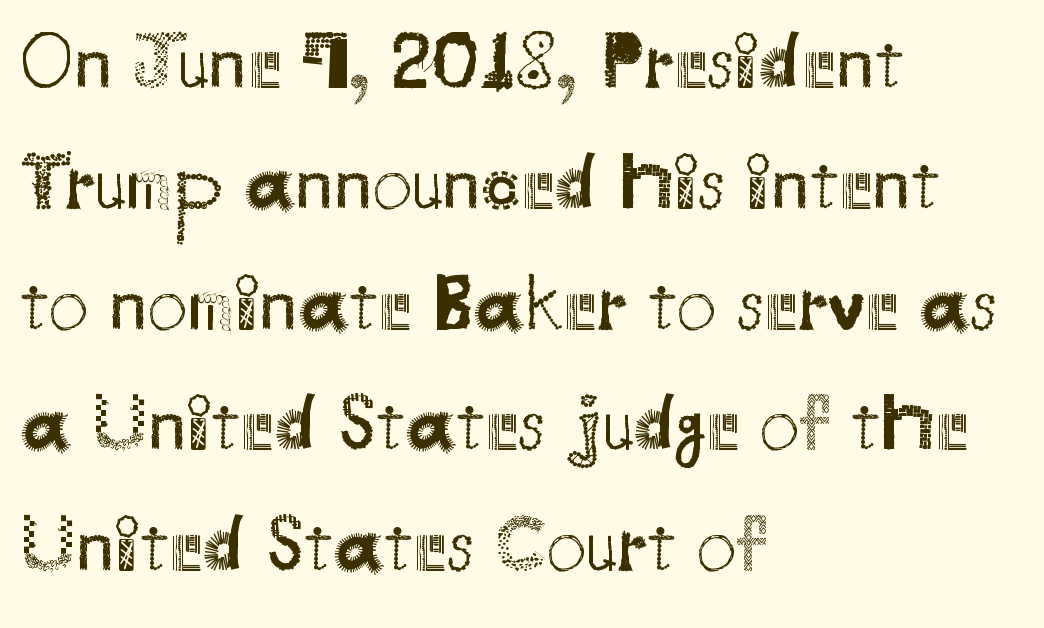
Q: Is the text bold? A: No.
Q: Is the text italic (slanted)? A: No, it is upright.
Q: Is the typeface a serif or a sans-serif typeface? A: Sans-serif.
Q: Is the text underlined? A: No.
Q: How is the paragraph aligned? A: Left-aligned.
Q: Is the spacing between letters normal or unusually wide? A: Normal.
Q: Is the spacing between lines tight, normal or loose? A: Normal.
Q: Width (condensed, normal, or wide)? A: Normal.
Q: Stroke contrast? A: Medium.
Q: x-height? A: Small.
Q: Monospaced? A: No.
